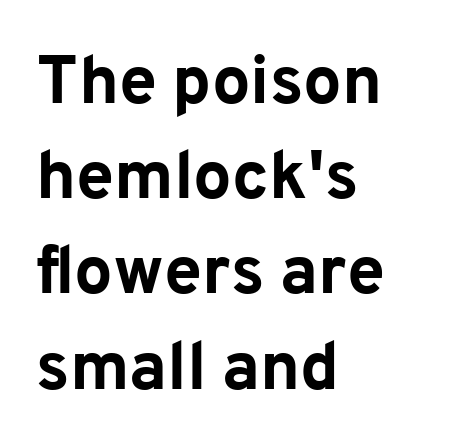
The image shows 68 px bold sans-serif type, upright; set left-aligned, normal line spacing (1.4x), normal letter spacing, not underlined; low stroke contrast and a medium x-height.
